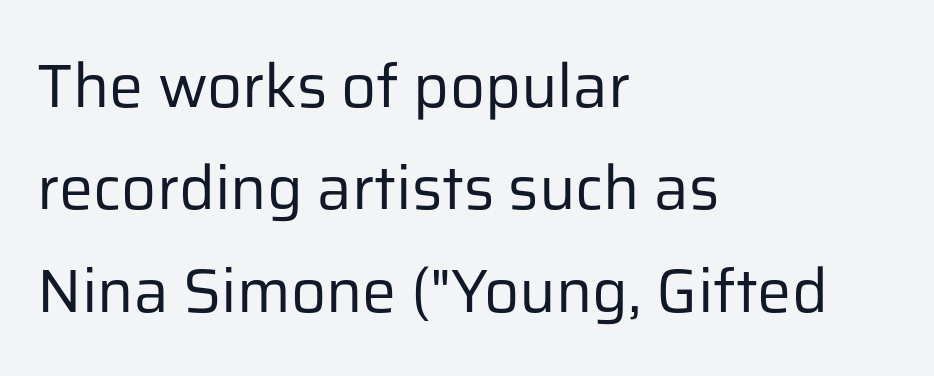
{"serif": "no", "italic": "no", "bold": "no", "weight": "regular", "width": "normal", "stroke_contrast": "low", "x_height": "medium", "monospaced": "no", "underline": "no", "align": "left", "line_spacing": "normal", "line_spacing_ratio": 1.68, "letter_spacing": "normal", "letter_spacing_em": 0.0, "glyph_px": 61}
